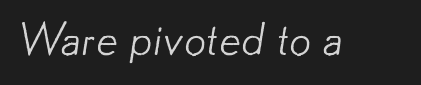
The font family rendered here belongs to the sans-serif group. This sample has the flowing, uneven cadence of proportional lettering. This is not heavy type; no bold has been used. A bare baseline throughout the passage. Spacing between characters is what you'd get straight out of the box.
